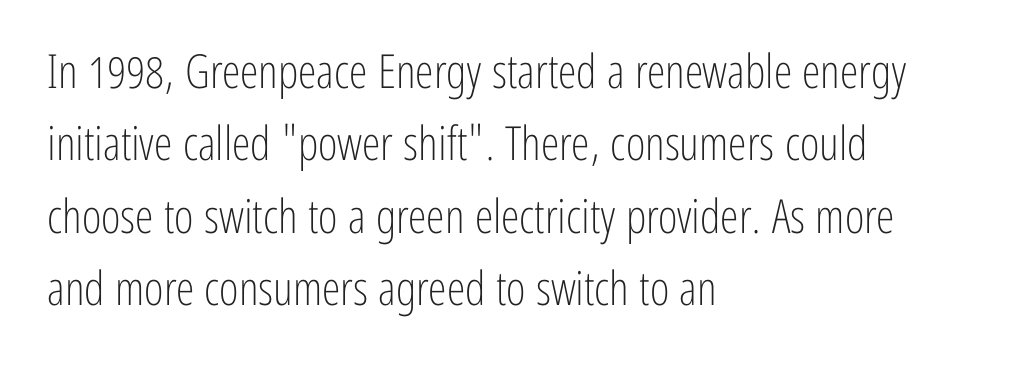
Q: Is the text bold? A: No.
Q: Is the text italic (slanted)? A: No, it is upright.
Q: Is the typeface a serif or a sans-serif typeface? A: Sans-serif.
Q: Is the text underlined? A: No.
Q: How is the paragraph aligned? A: Left-aligned.
Q: Is the spacing between letters normal or unusually wide? A: Normal.
Q: Is the spacing between lines tight, normal or loose? A: Normal.
Q: Width (condensed, normal, or wide)? A: Condensed.
Q: Stroke contrast? A: Low.
Q: x-height? A: Medium.
Q: Monospaced? A: No.
